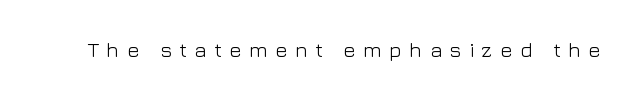
{"italic": "no", "bold": "no", "underline": "no", "letter_spacing": "wide", "letter_spacing_em": 0.36, "glyph_px": 21}
